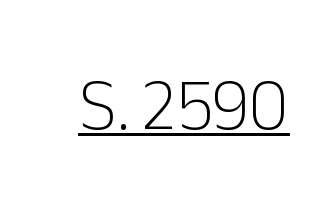
{"serif": "no", "italic": "no", "bold": "no", "weight": "light", "width": "normal", "stroke_contrast": "low", "x_height": "medium", "monospaced": "no", "underline": "yes", "letter_spacing": "normal", "letter_spacing_em": 0.0, "glyph_px": 73}
